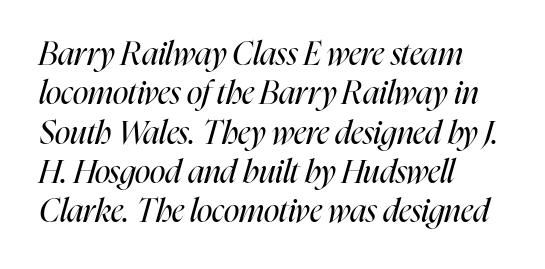
There is no visible air inserted between adjacent glyphs. The passage shown is typed in a proportional face where columns would drift. The strokes are not fattened; the text isn't bold. Looking at the ascenders, they clearly lean. The passage shown is not underscored anywhere. In CSS terms this would be text-align: left.
